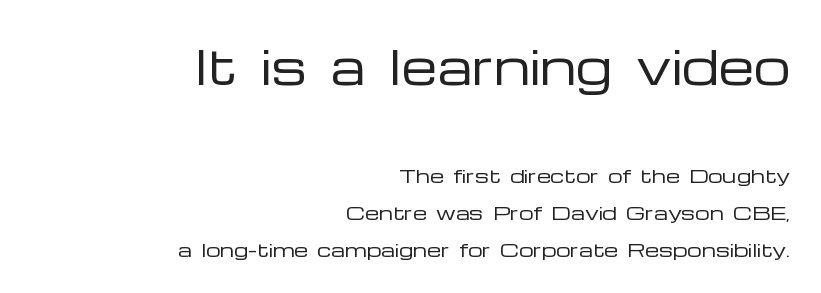
The image shows 46 px regular-weight, wide sans-serif type, upright; set right-aligned, loose line spacing (2.05x), normal letter spacing, not underlined; the first (top) block is 2.56x larger; low stroke contrast and a medium x-height.
